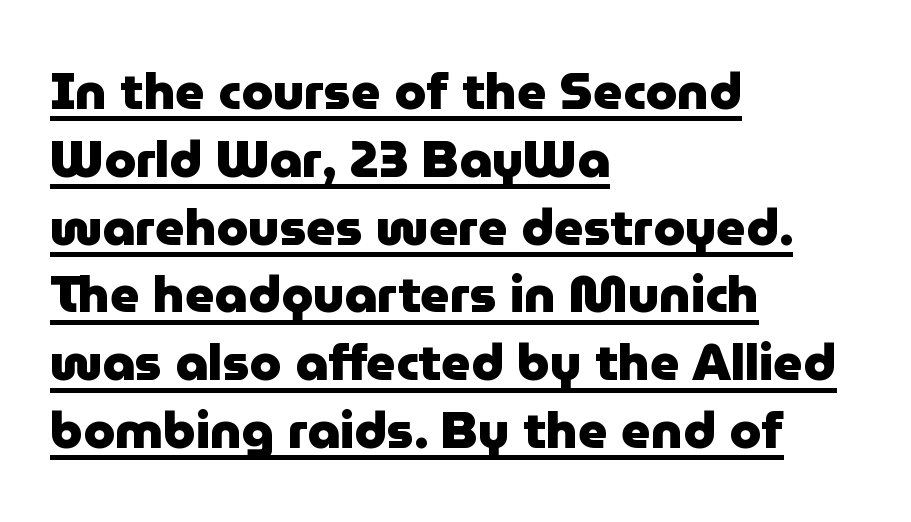
{"serif": "no", "italic": "no", "bold": "yes", "weight": "heavy", "width": "normal", "stroke_contrast": "low", "x_height": "medium", "monospaced": "no", "underline": "yes", "align": "left", "line_spacing": "normal", "line_spacing_ratio": 1.33, "letter_spacing": "normal", "letter_spacing_em": 0.0, "glyph_px": 51}
